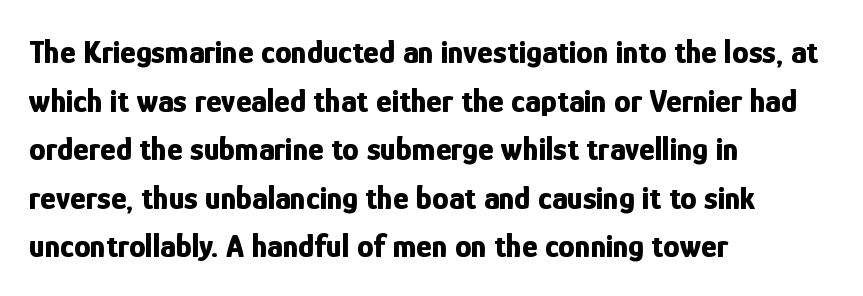
The image shows 33 px bold, condensed sans-serif type, upright; set left-aligned, normal line spacing (1.47x), normal letter spacing, not underlined; low stroke contrast and a medium x-height.
